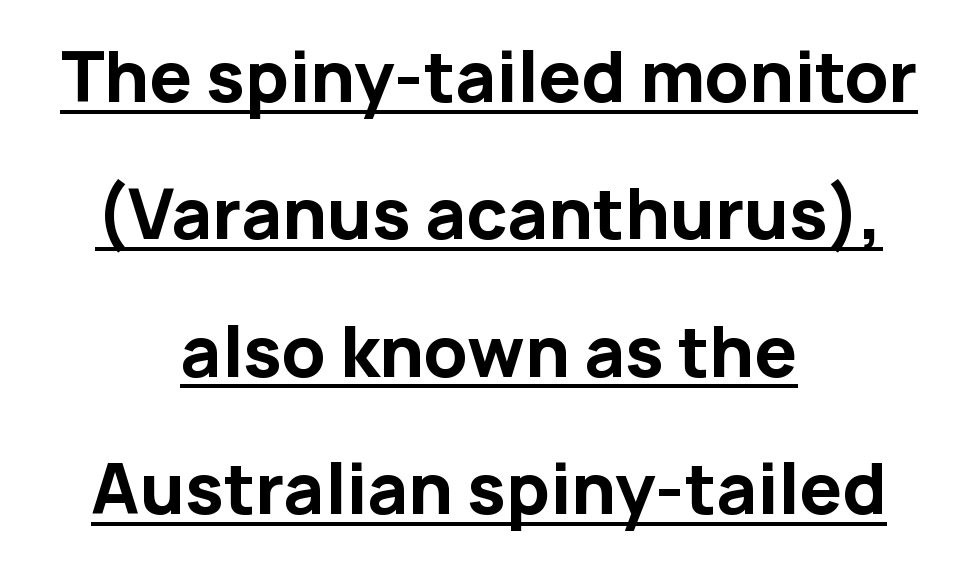
The image shows 68 px bold sans-serif type, upright; set centered, loose line spacing (2.02x), normal letter spacing, underlined; low stroke contrast and a medium x-height.
